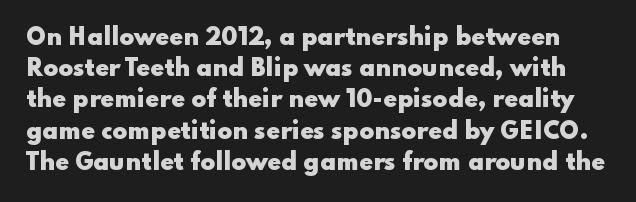
{"italic": "no", "bold": "yes", "underline": "no", "line_spacing": "normal", "line_spacing_ratio": 1.42, "letter_spacing": "normal", "letter_spacing_em": 0.0, "glyph_px": 22}
